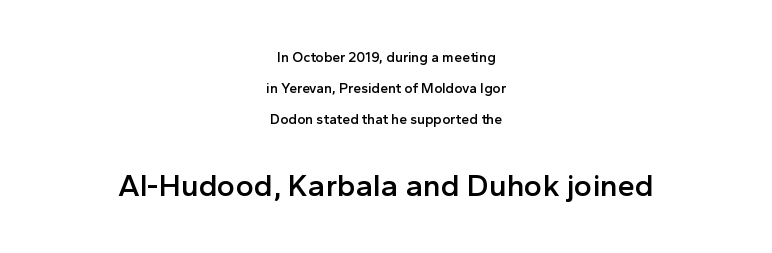
The image shows 31 px semibold sans-serif type, upright; set centered, loose line spacing (2.21x), normal letter spacing, not underlined; the second (bottom) block is 2.21x larger; a medium x-height.
